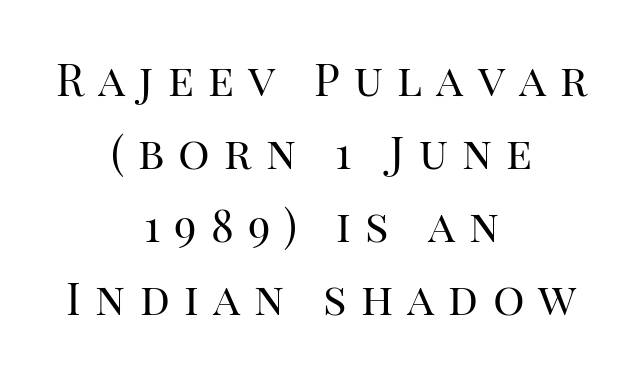
Q: Is the text bold? A: No.
Q: Is the text italic (slanted)? A: No, it is upright.
Q: Is the typeface a serif or a sans-serif typeface? A: Serif.
Q: Is the text underlined? A: No.
Q: How is the paragraph aligned? A: Centered.
Q: Is the spacing between letters normal or unusually wide? A: Unusually wide.
Q: Is the spacing between lines tight, normal or loose? A: Normal.
Q: Width (condensed, normal, or wide)? A: Normal.
Q: Stroke contrast? A: High.
Q: x-height? A: Large.
Q: Monospaced? A: No.
